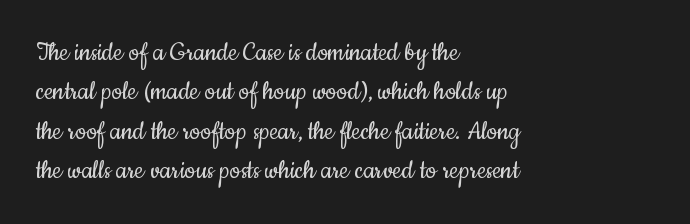
{"serif": "no", "bold": "no", "weight": "regular", "width": "condensed", "stroke_contrast": "low", "x_height": "small", "monospaced": "no", "underline": "no", "align": "left", "line_spacing": "normal", "line_spacing_ratio": 1.31, "letter_spacing": "normal", "letter_spacing_em": 0.0, "glyph_px": 30}
